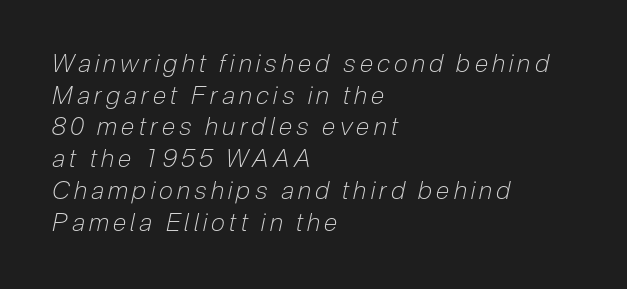
Q: Is the text bold? A: No.
Q: Is the text italic (slanted)? A: Yes, it leans right by about 12 degrees.
Q: Is the text underlined? A: No.
Q: How is the paragraph aligned? A: Left-aligned.
Q: Is the spacing between lines tight, normal or loose? A: Normal.
